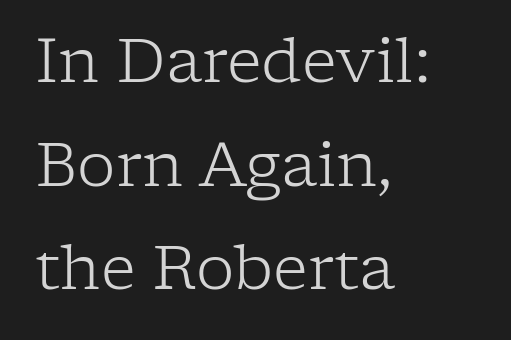
The image shows 61 px light serif type, upright; set left-aligned, normal line spacing (1.7x), normal letter spacing, not underlined; low stroke contrast and a medium x-height.
